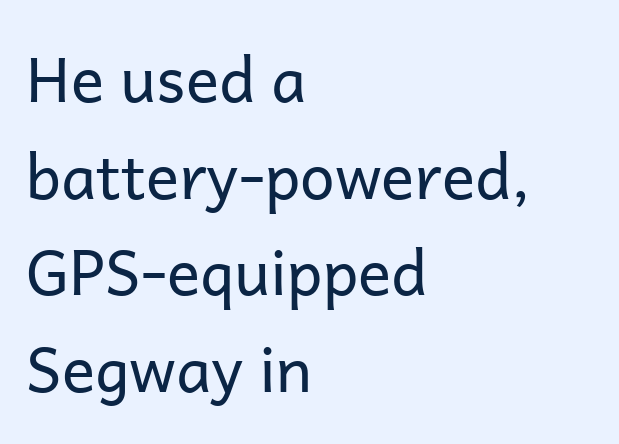
The image shows 62 px regular-weight sans-serif type, upright; set left-aligned, normal line spacing (1.56x), normal letter spacing, not underlined; low stroke contrast and a medium x-height.
